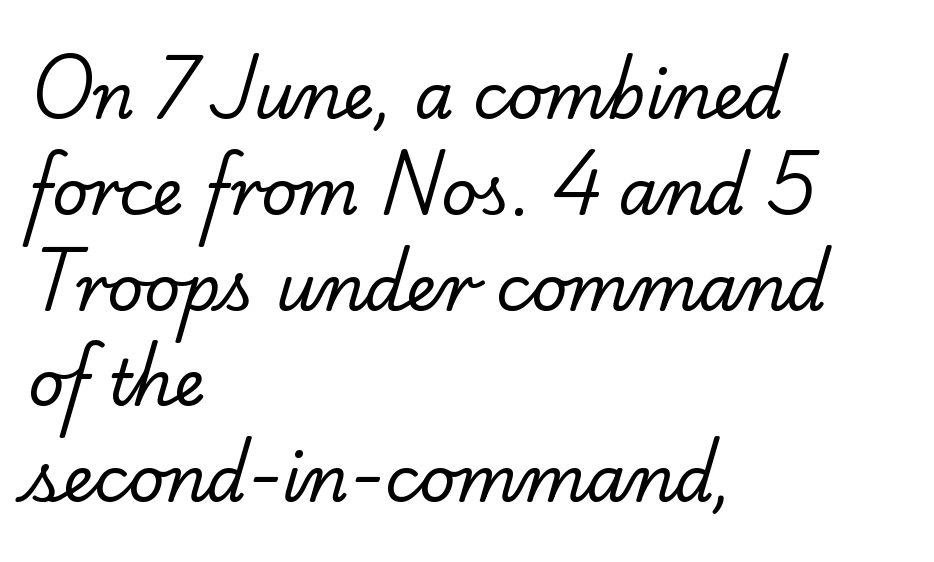
Q: Is the text bold? A: No.
Q: Is the text underlined? A: No.
Q: How is the paragraph aligned? A: Left-aligned.
Q: Is the spacing between letters normal or unusually wide? A: Normal.
Q: Is the spacing between lines tight, normal or loose? A: Normal.
Q: Width (condensed, normal, or wide)? A: Normal.
Q: Stroke contrast? A: Low.
Q: x-height? A: Small.
Q: Monospaced? A: No.
